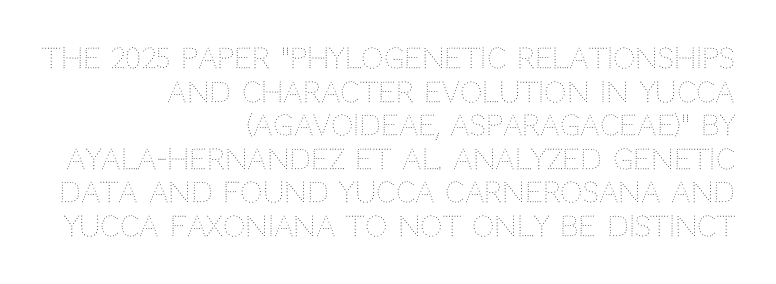
{"italic": "no", "bold": "no", "weight": "thin", "width": "normal", "stroke_contrast": "medium", "x_height": "large", "monospaced": "no", "underline": "no", "align": "right", "line_spacing_ratio": 1.2, "letter_spacing": "normal", "letter_spacing_em": 0.0, "glyph_px": 28}
